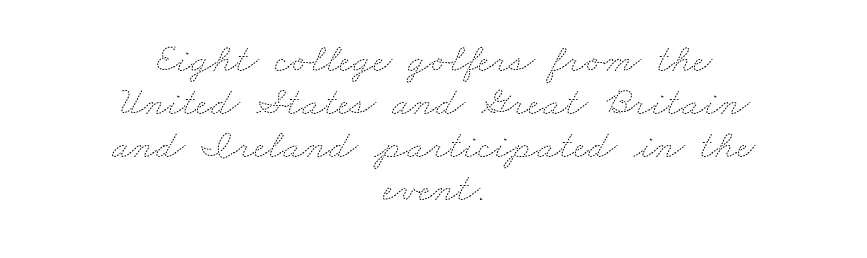
Q: Is the text bold? A: No.
Q: Is the text underlined? A: No.
Q: How is the paragraph aligned? A: Centered.
Q: Is the spacing between letters normal or unusually wide? A: Normal.
Q: Is the spacing between lines tight, normal or loose? A: Tight.
Q: Width (condensed, normal, or wide)? A: Wide.
Q: Stroke contrast? A: Medium.
Q: x-height? A: Small.
Q: Monospaced? A: No.
